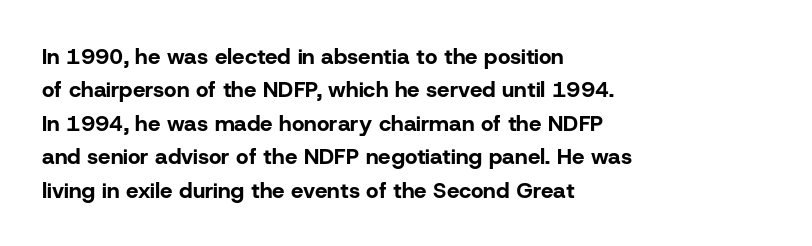
The strip under each line holds only bare page. Between one letter and the next there's only the usual sliver of space. Is there any slant? The stems are plumb. Plenty of ink on the page — the face is bold. Leading matches the norm, producing a regular column.
